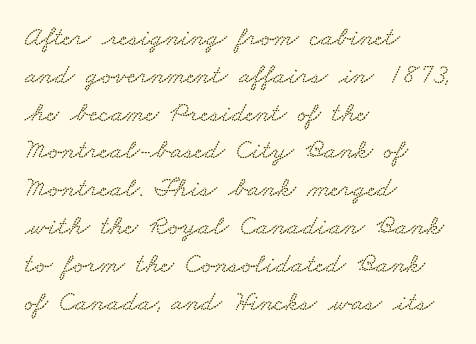
{"width": "wide", "stroke_contrast": "low", "x_height": "small", "monospaced": "no", "underline": "no", "align": "left", "line_spacing": "normal", "line_spacing_ratio": 1.35, "letter_spacing": "normal", "letter_spacing_em": 0.0, "glyph_px": 28}
